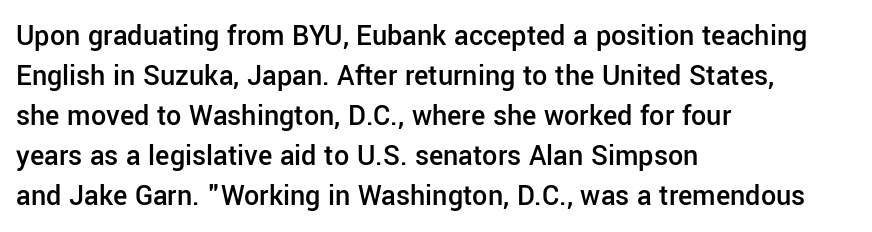
Q: Is the text bold? A: Semi-bold.
Q: Is the text italic (slanted)? A: No, it is upright.
Q: Is the typeface a serif or a sans-serif typeface? A: Sans-serif.
Q: Is the text underlined? A: No.
Q: How is the paragraph aligned? A: Left-aligned.
Q: Is the spacing between letters normal or unusually wide? A: Normal.
Q: Is the spacing between lines tight, normal or loose? A: Normal.
Q: Width (condensed, normal, or wide)? A: Normal.
Q: Stroke contrast? A: Low.
Q: x-height? A: Medium.
Q: Monospaced? A: No.
